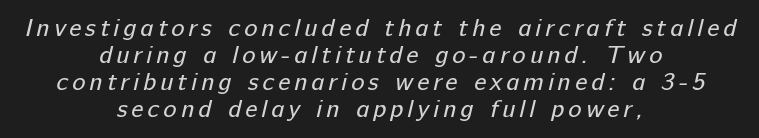
{"bold": "no", "underline": "no", "align": "center", "line_spacing": "tight", "line_spacing_ratio": 1.08, "glyph_px": 25}
